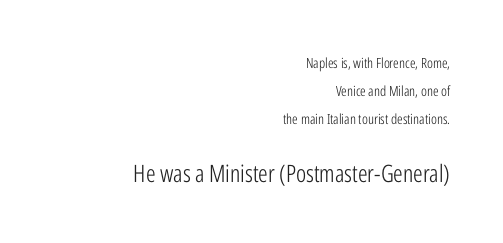
Q: Is the text bold? A: No.
Q: Is the text italic (slanted)? A: No, it is upright.
Q: Is the text underlined? A: No.
Q: How is the paragraph aligned? A: Right-aligned.
Q: Is the spacing between letters normal or unusually wide? A: Normal.
Q: Is the spacing between lines tight, normal or loose? A: Loose.
Q: Which block of text is set in a larger size, the first (top) or the second (bottom)? A: The second (bottom) one.
